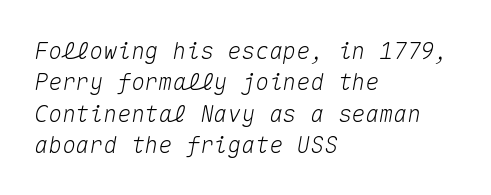
The image shows 23 px text type, italic (leaning right); set left-aligned, normal line spacing (1.36x), normal letter spacing, not underlined.
